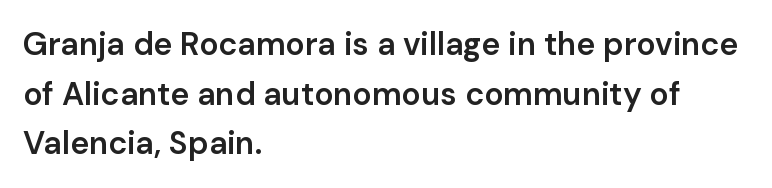
Q: Is the text bold? A: Semi-bold.
Q: Is the text italic (slanted)? A: No, it is upright.
Q: Is the typeface a serif or a sans-serif typeface? A: Sans-serif.
Q: Is the text underlined? A: No.
Q: How is the paragraph aligned? A: Left-aligned.
Q: Is the spacing between letters normal or unusually wide? A: Normal.
Q: Is the spacing between lines tight, normal or loose? A: Normal.
Q: Width (condensed, normal, or wide)? A: Normal.
Q: Stroke contrast? A: Low.
Q: x-height? A: Medium.
Q: Monospaced? A: No.
